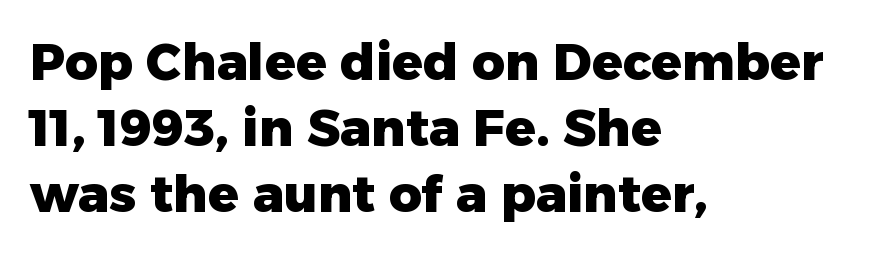
{"serif": "no", "italic": "no", "bold": "yes", "weight": "heavy", "width": "normal", "stroke_contrast": "low", "x_height": "medium", "monospaced": "no", "underline": "no", "align": "left", "line_spacing": "normal", "line_spacing_ratio": 1.29, "letter_spacing": "normal", "letter_spacing_em": 0.0, "glyph_px": 51}
